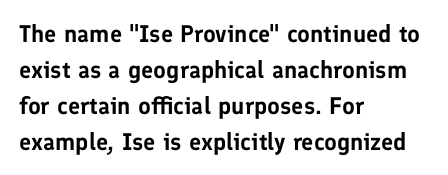
The image shows 24 px text type, upright; set left-aligned, normal line spacing (1.5x), normal letter spacing, not underlined.
